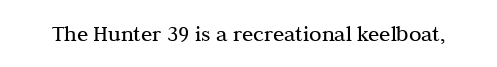
{"italic": "no", "bold": "no", "underline": "no", "letter_spacing": "normal", "letter_spacing_em": 0.0, "glyph_px": 23}
